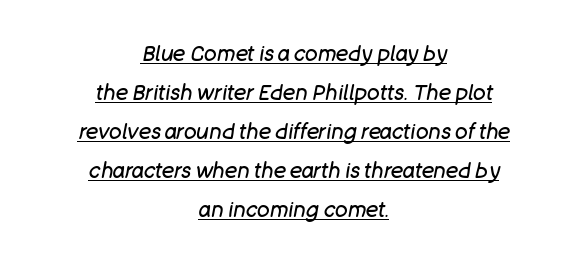
Q: Is the text bold? A: No.
Q: Is the text italic (slanted)? A: Yes, it leans right by about 11 degrees.
Q: Is the text underlined? A: Yes.
Q: How is the paragraph aligned? A: Centered.
Q: Is the spacing between letters normal or unusually wide? A: Normal.
